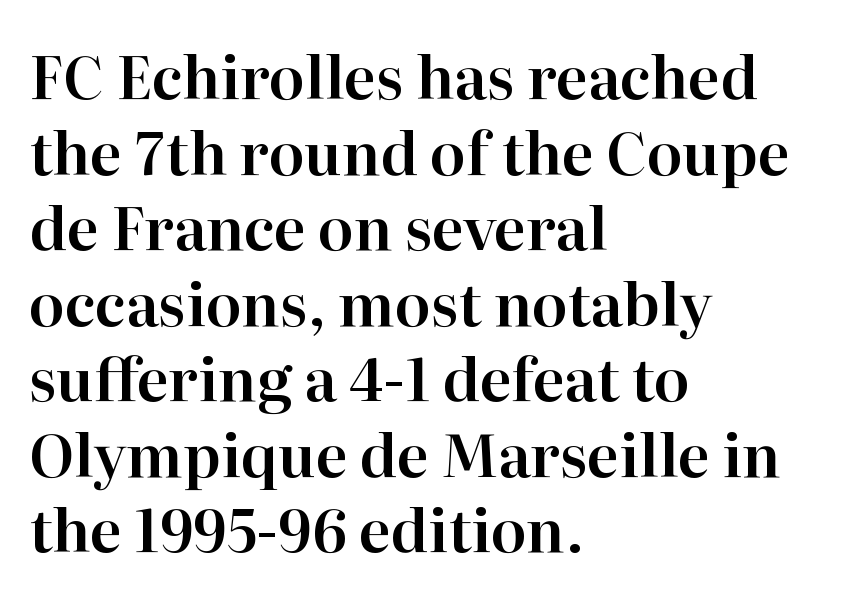
The words here are not underlined. Caption: standard tracking, unaltered. The designer left line spacing at the default. Caption: multi-line text, flush left, ragged right. Each letter keeps its own natural width here, so spacing adapts to shape. Small tapered or slab feet sit at the stroke ends, so this counts as serif.
